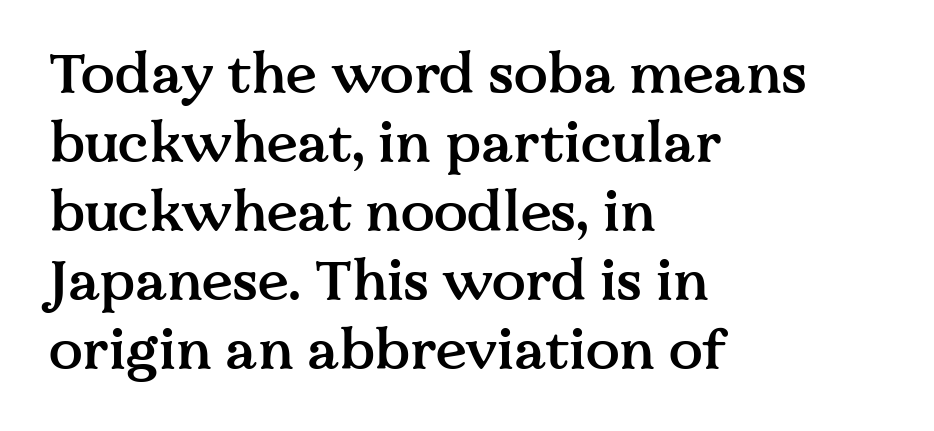
{"serif": "yes", "italic": "no", "bold": "semi", "weight": "semibold", "width": "normal", "stroke_contrast": "medium", "x_height": "medium", "monospaced": "no", "underline": "no", "align": "left", "line_spacing_ratio": 1.23, "letter_spacing": "normal", "letter_spacing_em": 0.0, "glyph_px": 56}
